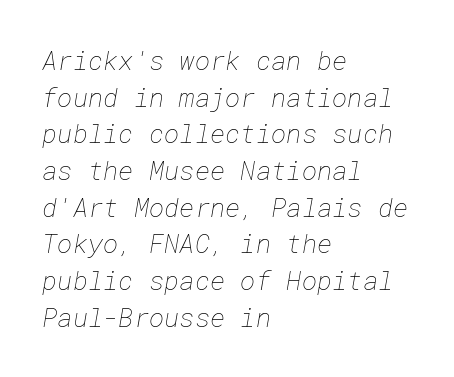
{"bold": "no", "underline": "no", "align": "left", "line_spacing": "normal", "line_spacing_ratio": 1.41, "letter_spacing": "normal", "letter_spacing_em": 0.0, "glyph_px": 26}
